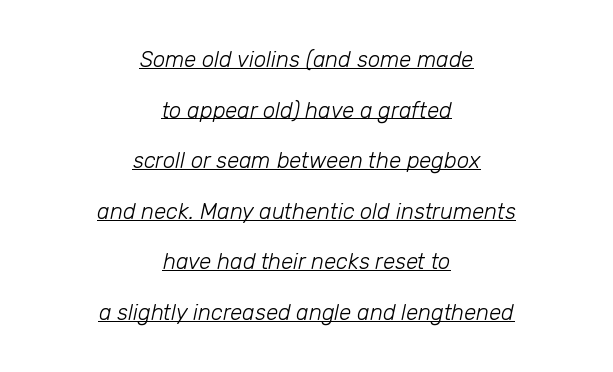
Q: Is the text bold? A: No.
Q: Is the text italic (slanted)? A: Yes, it leans right by about 12 degrees.
Q: Is the text underlined? A: Yes.
Q: How is the paragraph aligned? A: Centered.
Q: Is the spacing between letters normal or unusually wide? A: Normal.
Q: Is the spacing between lines tight, normal or loose? A: Loose.
